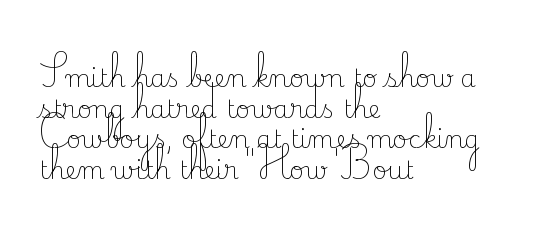
Q: Is the text bold? A: No.
Q: Is the text italic (slanted)? A: No, it is upright.
Q: Is the text underlined? A: No.
Q: How is the paragraph aligned? A: Left-aligned.
Q: Is the spacing between letters normal or unusually wide? A: Normal.
